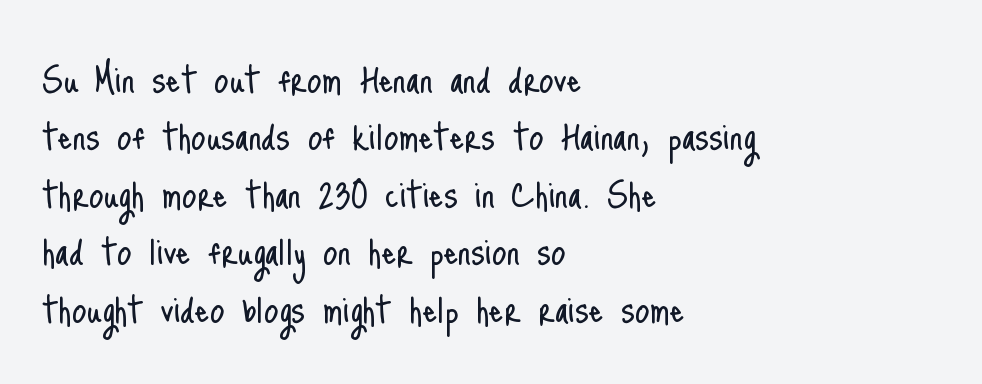
The letters sit at their default tracking, neither squeezed nor spread. Casual observation: everything's shoved over to the left. If you drew a line through each stem, it would be perfectly vertical. Here the designer chose a conventional face with non-uniform glyph widths.
